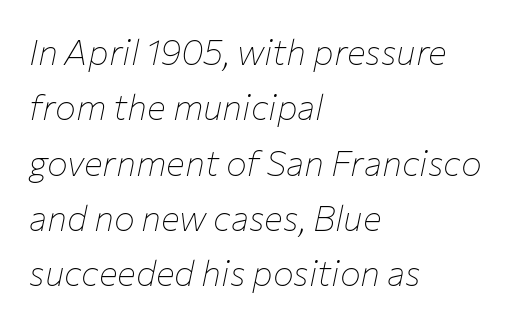
{"italic": "yes", "lean": "right", "slant_degrees": 12, "bold": "no", "weight": "thin", "width": "normal", "stroke_contrast": "low", "x_height": "medium", "monospaced": "no", "underline": "no", "align": "left", "line_spacing": "normal", "line_spacing_ratio": 1.58, "letter_spacing": "normal", "letter_spacing_em": 0.0, "glyph_px": 35}
